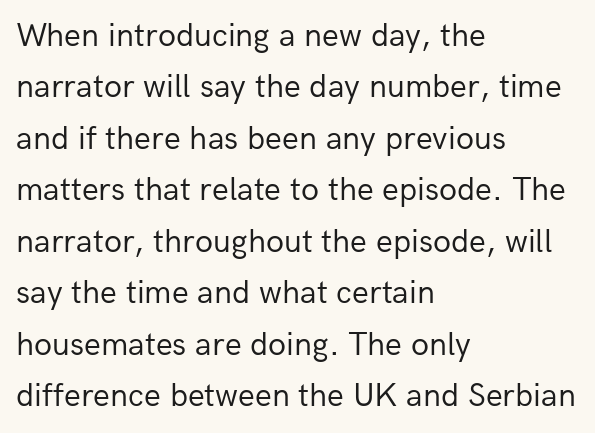
Q: Is the text bold? A: No.
Q: Is the text italic (slanted)? A: No, it is upright.
Q: Is the typeface a serif or a sans-serif typeface? A: Sans-serif.
Q: Is the text underlined? A: No.
Q: How is the paragraph aligned? A: Left-aligned.
Q: Is the spacing between letters normal or unusually wide? A: Normal.
Q: Is the spacing between lines tight, normal or loose? A: Normal.
Q: Width (condensed, normal, or wide)? A: Normal.
Q: Stroke contrast? A: Low.
Q: x-height? A: Medium.
Q: Monospaced? A: No.
